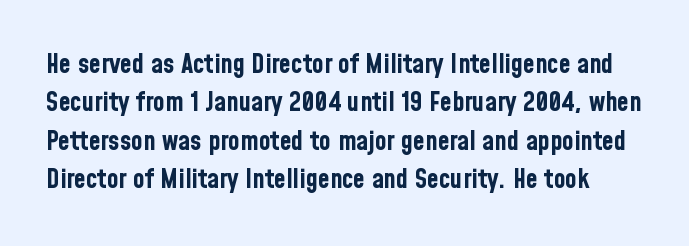
Q: Is the text bold? A: Yes.
Q: Is the text italic (slanted)? A: No, it is upright.
Q: Is the text underlined? A: No.
Q: Is the spacing between letters normal or unusually wide? A: Normal.
Q: Is the spacing between lines tight, normal or loose? A: Normal.
